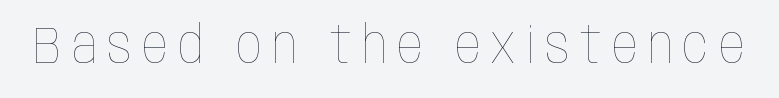
The image shows 51 px thin, condensed type, upright; set unusually wide letter spacing (+0.2 em), not underlined; low stroke contrast and a large x-height.
